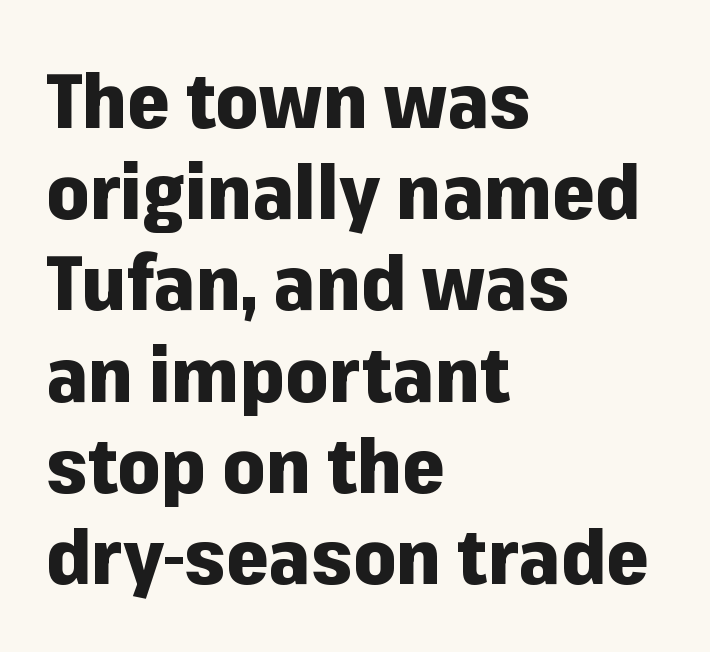
{"serif": "no", "italic": "no", "bold": "yes", "weight": "heavy", "width": "normal", "stroke_contrast": "low", "x_height": "medium", "monospaced": "no", "underline": "no", "align": "left", "line_spacing_ratio": 1.2, "letter_spacing": "normal", "letter_spacing_em": 0.0, "glyph_px": 76}
